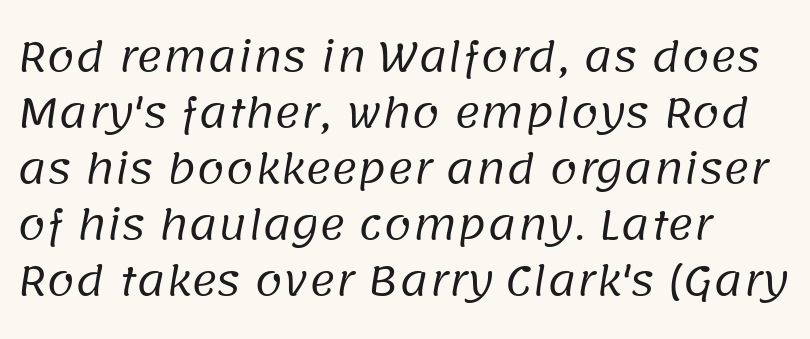
{"serif": "no", "bold": "no", "weight": "regular", "width": "normal", "stroke_contrast": "low", "x_height": "large", "monospaced": "no", "underline": "no", "align": "left", "line_spacing": "normal", "line_spacing_ratio": 1.4, "letter_spacing": "normal", "letter_spacing_em": 0.0, "glyph_px": 40}
